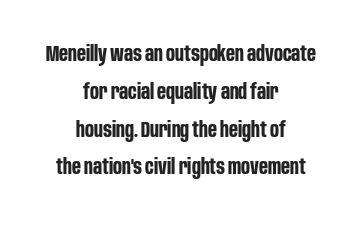
Q: Is the text bold? A: Yes.
Q: Is the text italic (slanted)? A: No, it is upright.
Q: Is the text underlined? A: No.
Q: How is the paragraph aligned? A: Centered.
Q: Is the spacing between letters normal or unusually wide? A: Normal.
